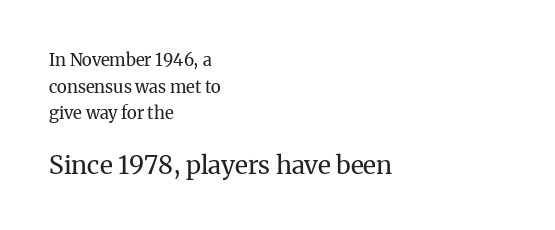
{"italic": "no", "bold": "no", "underline": "no", "align": "left", "line_spacing": "normal", "line_spacing_ratio": 1.56, "letter_spacing": "normal", "letter_spacing_em": 0.0, "larger_block": "second", "size_ratio": 1.47, "glyph_px": 25}
